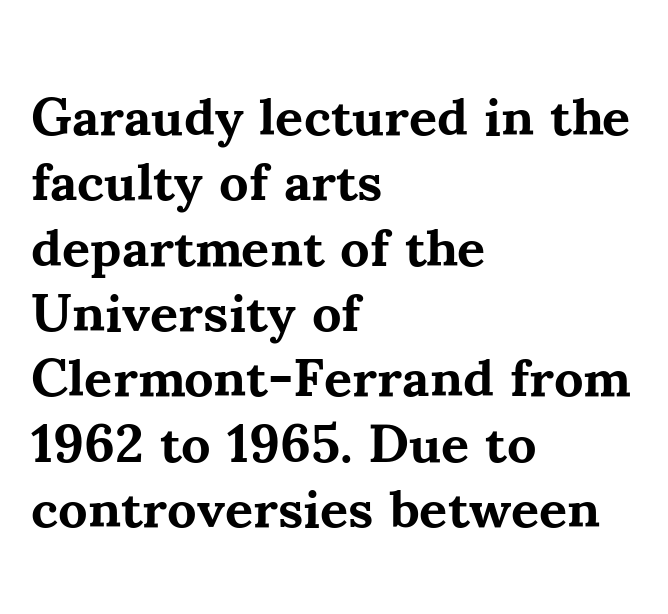
{"serif": "yes", "italic": "no", "bold": "yes", "weight": "bold", "width": "normal", "stroke_contrast": "medium", "x_height": "small", "monospaced": "no", "underline": "no", "align": "left", "line_spacing_ratio": 1.21, "letter_spacing": "normal", "letter_spacing_em": 0.0, "glyph_px": 54}
